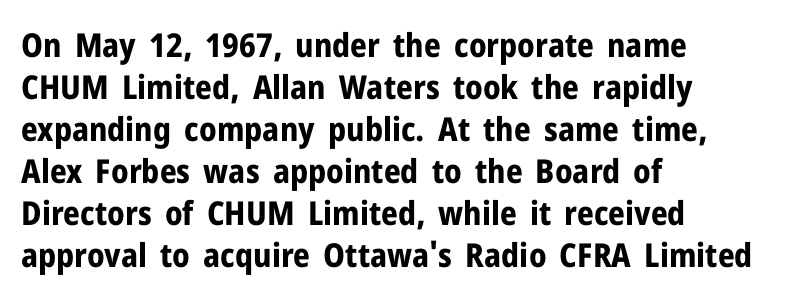
{"serif": "no", "italic": "no", "bold": "yes", "weight": "bold", "width": "normal", "stroke_contrast": "low", "x_height": "medium", "monospaced": "no", "underline": "no", "align": "left", "line_spacing": "normal", "line_spacing_ratio": 1.27, "letter_spacing": "normal", "letter_spacing_em": 0.0, "glyph_px": 33}
